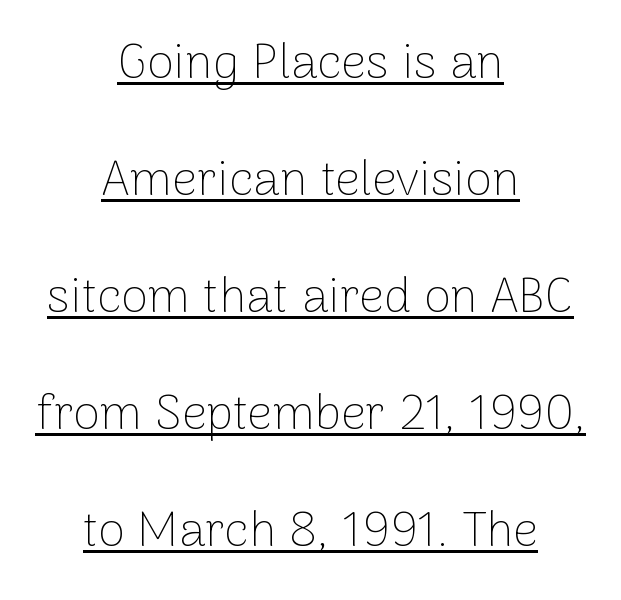
Q: Is the text bold? A: No.
Q: Is the text italic (slanted)? A: No, it is upright.
Q: Is the typeface a serif or a sans-serif typeface? A: Sans-serif.
Q: Is the text underlined? A: Yes.
Q: How is the paragraph aligned? A: Centered.
Q: Is the spacing between letters normal or unusually wide? A: Normal.
Q: Is the spacing between lines tight, normal or loose? A: Loose.
Q: Width (condensed, normal, or wide)? A: Normal.
Q: Stroke contrast? A: Low.
Q: x-height? A: Medium.
Q: Monospaced? A: No.
